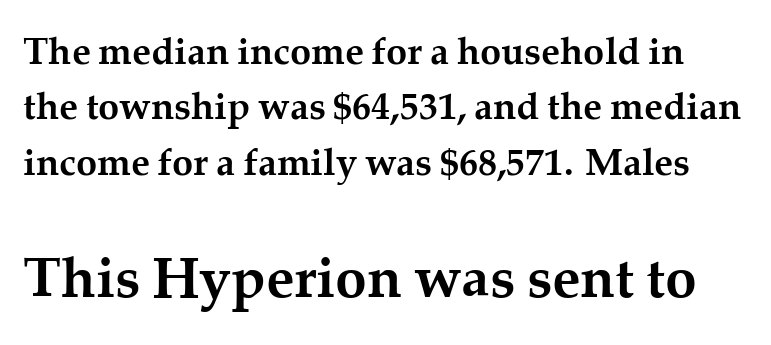
Character widths vary here, with narrow letters taking less room than wide ones. Honestly, there is no underline to notice here at all. Compared with typical body copy, the letter spacing here is the same. Typographically, this falls in the serif category.
